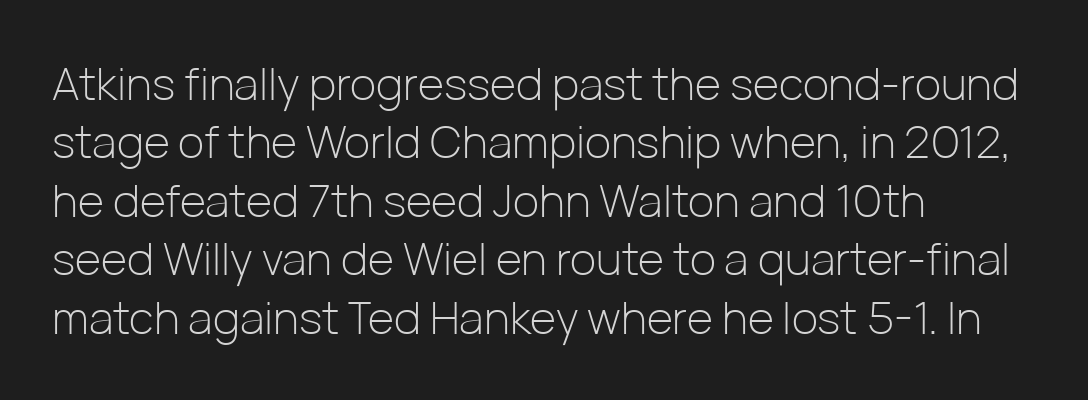
{"serif": "no", "italic": "no", "bold": "no", "weight": "light", "width": "normal", "stroke_contrast": "low", "x_height": "medium", "monospaced": "no", "underline": "no", "align": "left", "line_spacing": "normal", "line_spacing_ratio": 1.3, "letter_spacing": "normal", "letter_spacing_em": 0.0, "glyph_px": 45}
